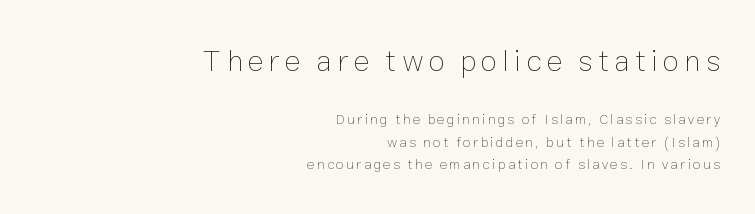
{"italic": "no", "bold": "no", "weight": "thin", "width": "normal", "stroke_contrast": "low", "x_height": "medium", "monospaced": "no", "underline": "no", "align": "right", "line_spacing": "normal", "line_spacing_ratio": 1.61, "larger_block": "first", "size_ratio": 2.14, "glyph_px": 30}
